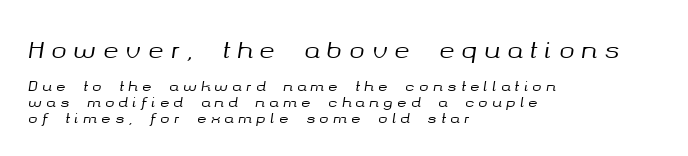
{"italic": "yes", "lean": "right", "slant_degrees": 8, "underline": "no", "align": "left", "line_spacing": "tight", "line_spacing_ratio": 1.12, "letter_spacing": "wide", "letter_spacing_em": 0.32, "larger_block": "first", "size_ratio": 1.64, "glyph_px": 23}
